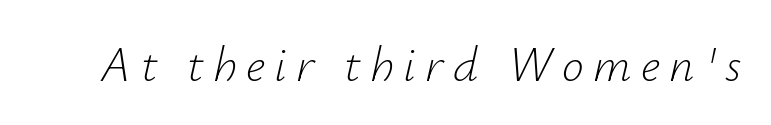
{"italic": "yes", "lean": "right", "slant_degrees": 12, "bold": "no", "weight": "light", "width": "normal", "stroke_contrast": "low", "x_height": "small", "monospaced": "no", "underline": "no", "glyph_px": 49}
